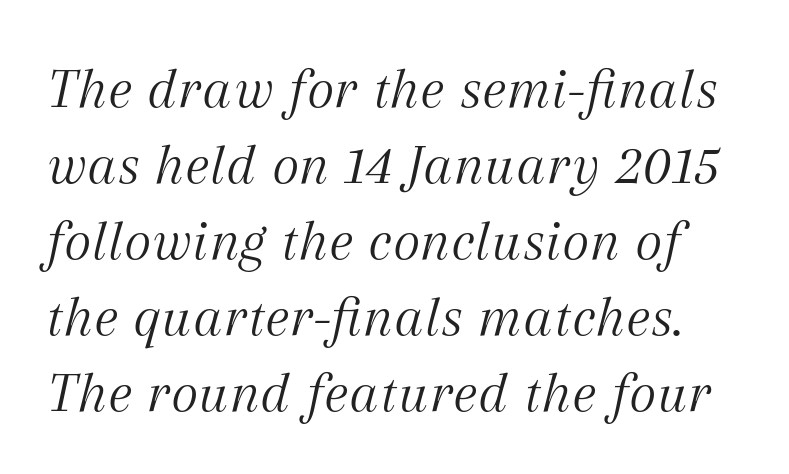
The image shows 59 px light serif type, italic (leaning right); set normal line spacing (1.29x), normal letter spacing, not underlined; medium stroke contrast and a medium x-height.
